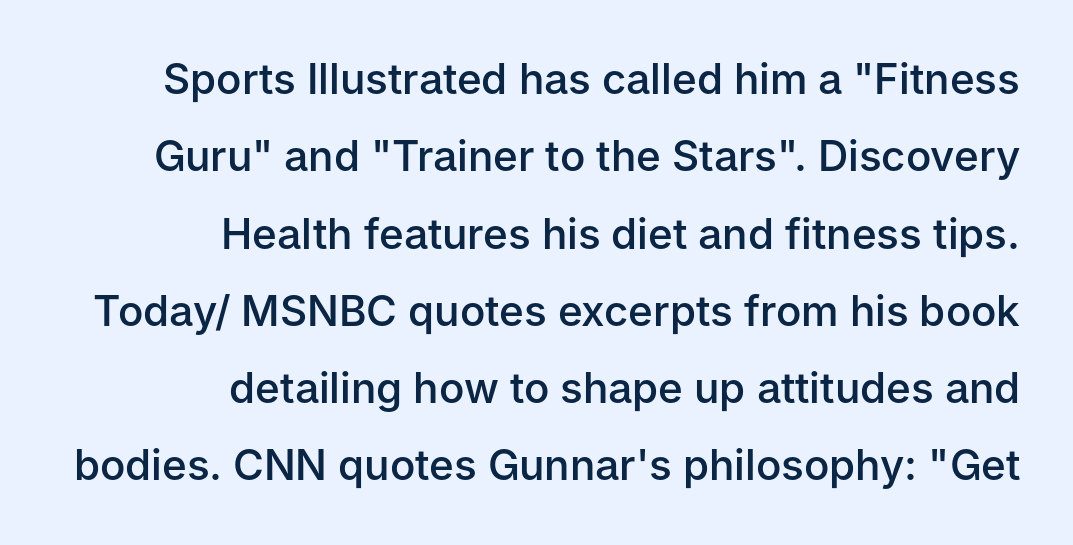
{"serif": "no", "italic": "no", "bold": "semi", "weight": "semibold", "width": "normal", "stroke_contrast": "low", "x_height": "medium", "monospaced": "no", "underline": "no", "align": "right", "line_spacing_ratio": 1.84, "letter_spacing": "normal", "letter_spacing_em": 0.0, "glyph_px": 42}
